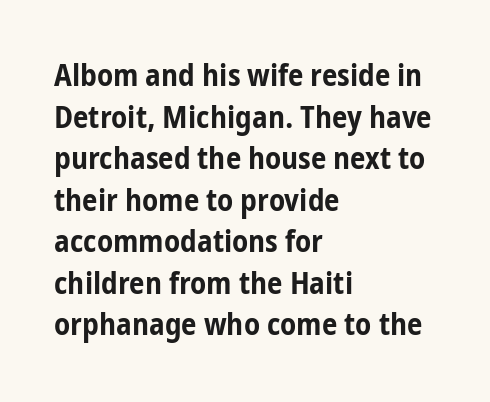
Q: Is the text bold? A: Yes.
Q: Is the text italic (slanted)? A: No, it is upright.
Q: Is the typeface a serif or a sans-serif typeface? A: Sans-serif.
Q: Is the text underlined? A: No.
Q: How is the paragraph aligned? A: Left-aligned.
Q: Is the spacing between letters normal or unusually wide? A: Normal.
Q: Is the spacing between lines tight, normal or loose? A: Normal.
Q: Width (condensed, normal, or wide)? A: Condensed.
Q: Stroke contrast? A: Low.
Q: x-height? A: Medium.
Q: Monospaced? A: No.
